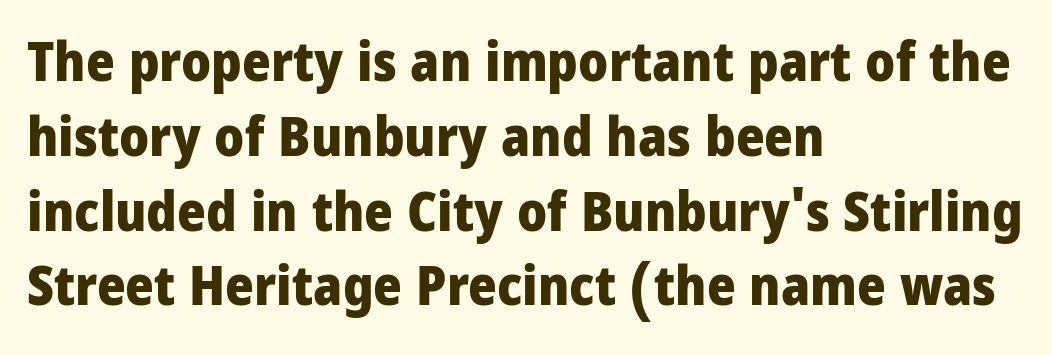
{"serif": "no", "italic": "no", "bold": "yes", "weight": "heavy", "width": "condensed", "stroke_contrast": "low", "x_height": "large", "monospaced": "no", "underline": "no", "align": "left", "line_spacing": "normal", "line_spacing_ratio": 1.36, "letter_spacing": "normal", "letter_spacing_em": 0.0, "glyph_px": 55}
